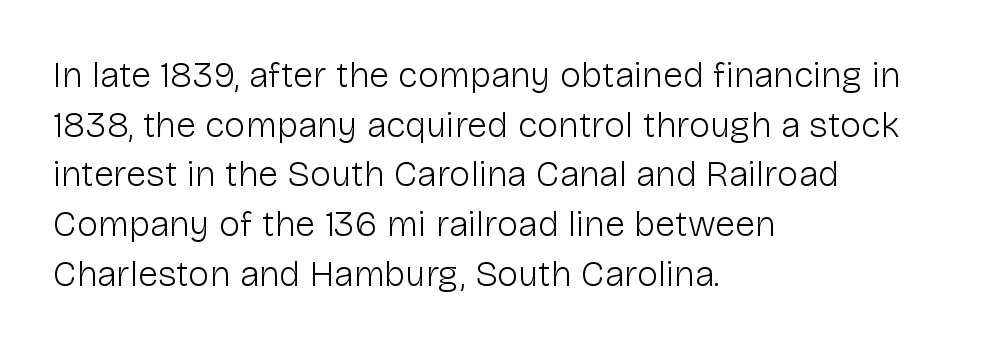
{"serif": "no", "italic": "no", "bold": "no", "weight": "light", "width": "normal", "stroke_contrast": "low", "x_height": "medium", "monospaced": "no", "underline": "no", "align": "left", "line_spacing": "normal", "line_spacing_ratio": 1.38, "letter_spacing": "normal", "letter_spacing_em": 0.0, "glyph_px": 36}
